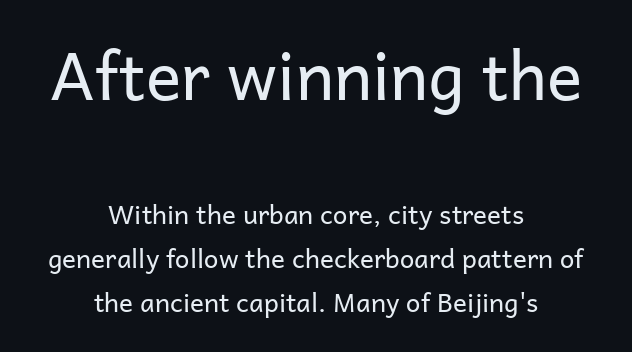
Q: Is the text bold? A: No.
Q: Is the text italic (slanted)? A: No, it is upright.
Q: Is the typeface a serif or a sans-serif typeface? A: Sans-serif.
Q: Is the text underlined? A: No.
Q: How is the paragraph aligned? A: Centered.
Q: Is the spacing between letters normal or unusually wide? A: Normal.
Q: Is the spacing between lines tight, normal or loose? A: Normal.
Q: Which block of text is set in a larger size, the first (top) or the second (bottom)? A: The first (top) one.
Q: Width (condensed, normal, or wide)? A: Normal.
Q: Stroke contrast? A: Low.
Q: x-height? A: Medium.
Q: Monospaced? A: No.
